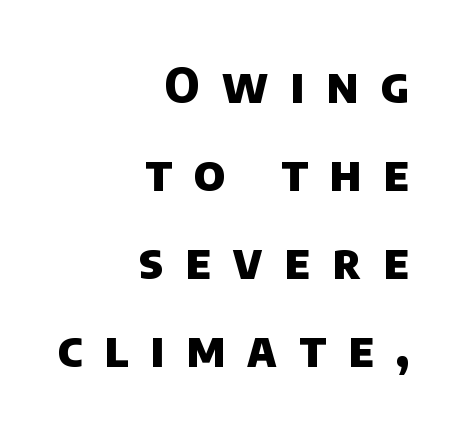
Look at the stroke-to-counter ratio: heavy, a bold. Descender tails drop into unmarked territory. Each word looks stretched out because of the extra space between its letters. Check where the strokes stop: nothing finishes them off — pure sans. Horizontal alignment here is rightward, an uncommon choice for prose.
